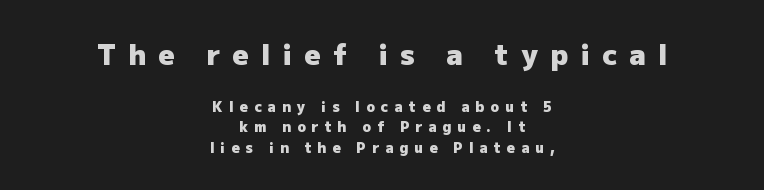
The image shows 28 px heavy sans-serif type, upright; set centered, normal line spacing (1.45x), unusually wide letter spacing (+0.44 em), not underlined; the first (top) block is 2.0x larger; low stroke contrast and a medium x-height.
